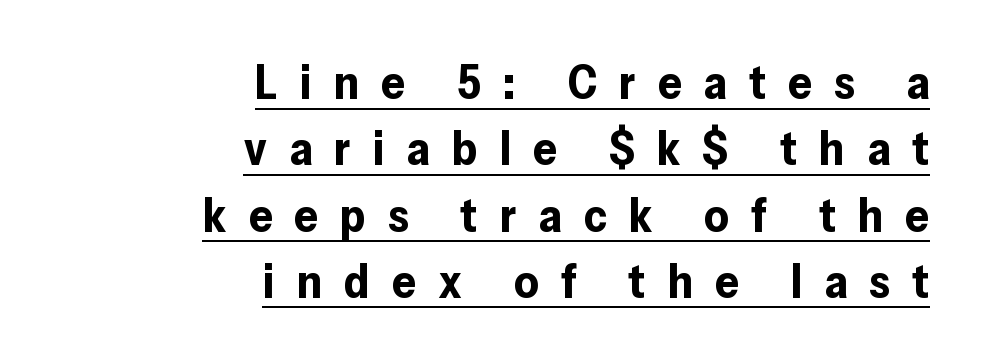
{"serif": "no", "italic": "no", "bold": "yes", "weight": "bold", "width": "normal", "stroke_contrast": "low", "x_height": "medium", "monospaced": "no", "underline": "yes", "align": "right", "line_spacing": "normal", "line_spacing_ratio": 1.41, "letter_spacing": "wide", "letter_spacing_em": 0.47, "glyph_px": 47}
